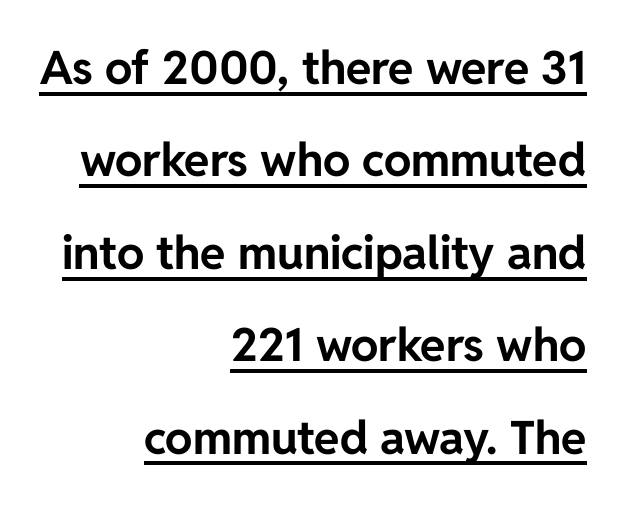
You can tell it's not italic because the verticals are truly vertical. Leading: increased. How are the letters spaced? Ordinarily, with no added tracking. All the whitespace from short lines collects on the left.
